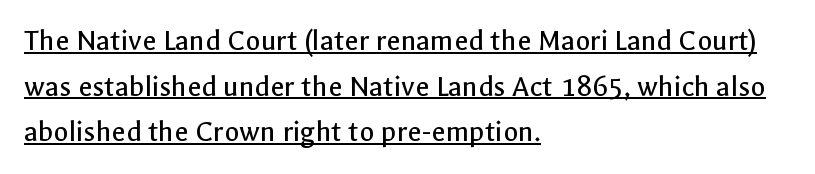
Default kerning and tracking; the words read as compact shapes. Regarding leading, the lines here are spaced in the standard way. Counters stay open thanks to moderate or lighter strokes. Think of a printed novel: that variable character pitch is what you see here.
